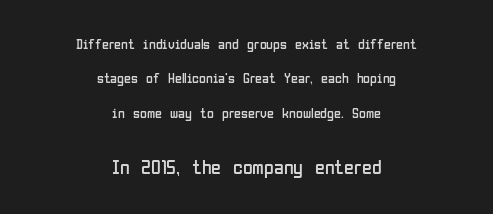
Q: Is the text bold? A: No.
Q: Is the text italic (slanted)? A: No, it is upright.
Q: Is the text underlined? A: No.
Q: How is the paragraph aligned? A: Centered.
Q: Is the spacing between letters normal or unusually wide? A: Normal.
Q: Is the spacing between lines tight, normal or loose? A: Loose.
Q: Which block of text is set in a larger size, the first (top) or the second (bottom)? A: The second (bottom) one.
